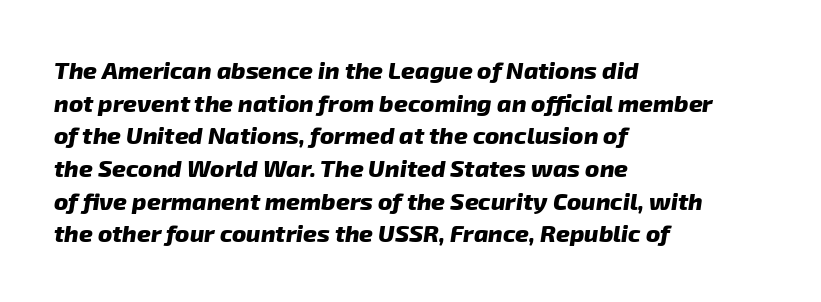
The rag falls on the right side of this text block. The space directly below the letters is spotless. The type is set solid horizontally, with unmodified tracking. Heft: maximum for text — a bold. One glance says typical: line gaps are just what's usual.
